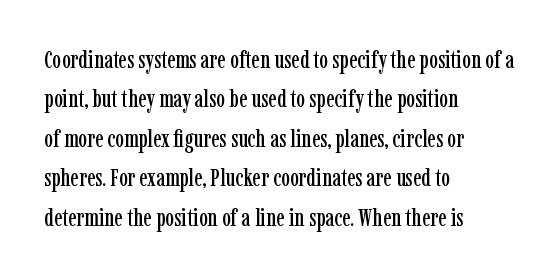
Q: Is the text italic (slanted)? A: No, it is upright.
Q: Is the text underlined? A: No.
Q: How is the paragraph aligned? A: Left-aligned.
Q: Is the spacing between letters normal or unusually wide? A: Normal.
Q: Is the spacing between lines tight, normal or loose? A: Normal.
